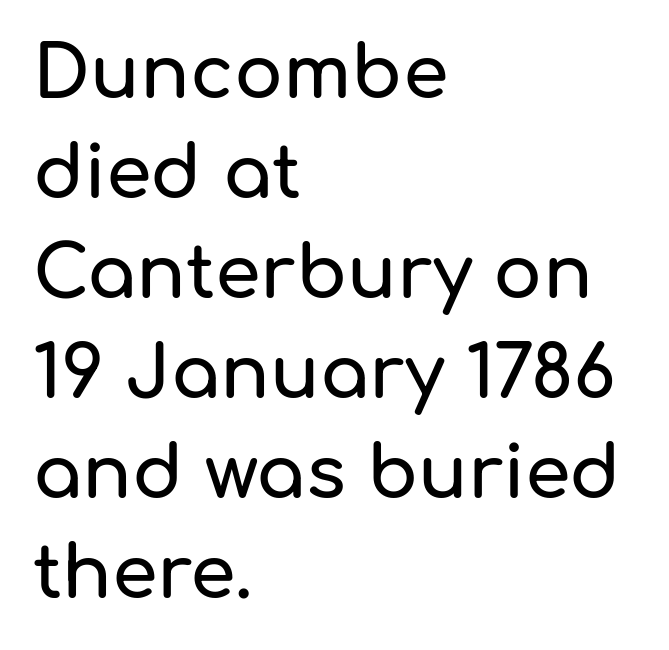
Q: Is the text italic (slanted)? A: No, it is upright.
Q: Is the typeface a serif or a sans-serif typeface? A: Sans-serif.
Q: Is the text underlined? A: No.
Q: How is the paragraph aligned? A: Left-aligned.
Q: Is the spacing between letters normal or unusually wide? A: Normal.
Q: Is the spacing between lines tight, normal or loose? A: Normal.
Q: Width (condensed, normal, or wide)? A: Normal.
Q: Stroke contrast? A: Low.
Q: x-height? A: Medium.
Q: Monospaced? A: No.
